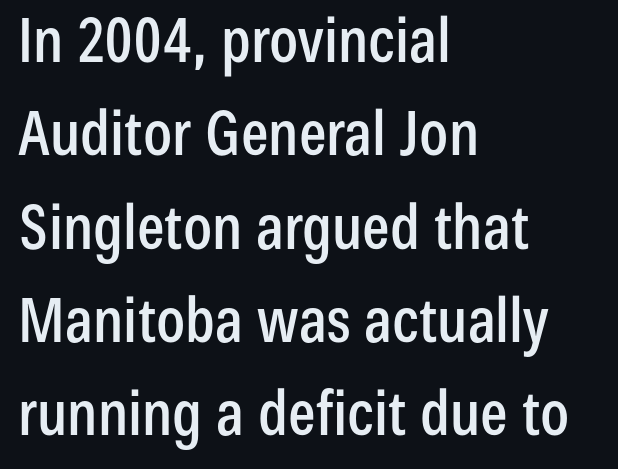
{"serif": "no", "italic": "no", "width": "condensed", "stroke_contrast": "low", "x_height": "medium", "monospaced": "no", "underline": "no", "align": "left", "line_spacing": "normal", "line_spacing_ratio": 1.53, "letter_spacing": "normal", "letter_spacing_em": 0.0, "glyph_px": 61}
